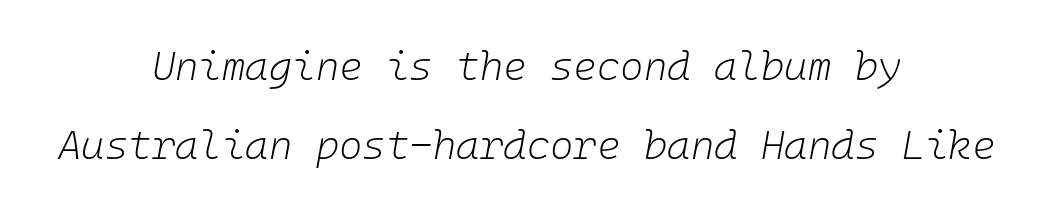
{"italic": "yes", "lean": "right", "slant_degrees": 10, "bold": "no", "weight": "light", "width": "normal", "stroke_contrast": "low", "x_height": "medium", "underline": "no", "align": "center", "line_spacing": "loose", "line_spacing_ratio": 1.98, "letter_spacing": "normal", "letter_spacing_em": 0.0, "glyph_px": 40}
